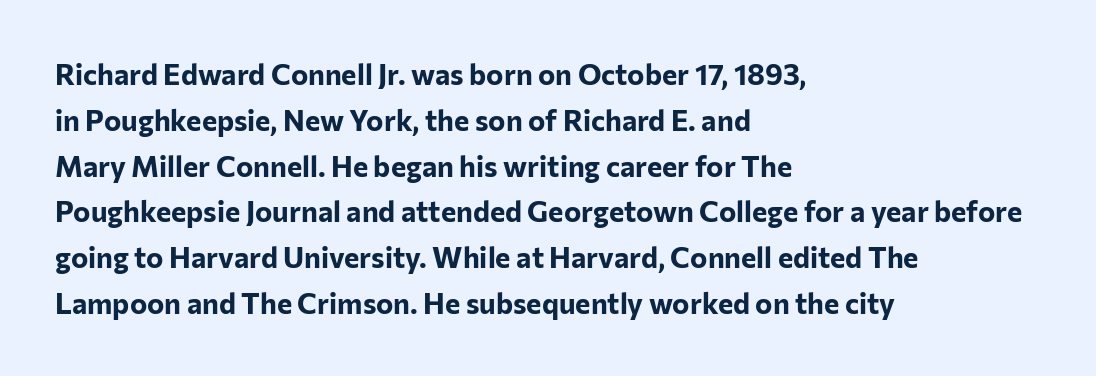
The image shows 29 px bold sans-serif type, upright; set left-aligned, normal line spacing (1.58x), normal letter spacing, not underlined; low stroke contrast and a medium x-height.
